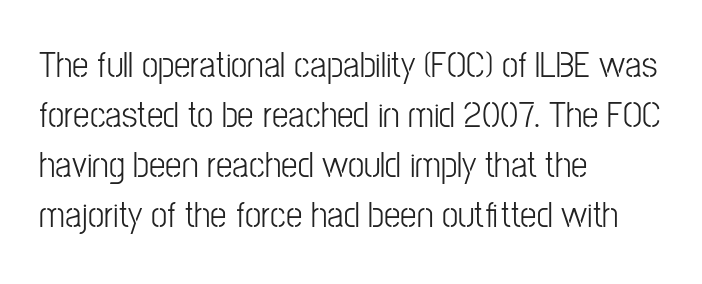
Q: Is the text italic (slanted)? A: No, it is upright.
Q: Is the typeface a serif or a sans-serif typeface? A: Sans-serif.
Q: Is the text underlined? A: No.
Q: How is the paragraph aligned? A: Left-aligned.
Q: Is the spacing between letters normal or unusually wide? A: Normal.
Q: Is the spacing between lines tight, normal or loose? A: Normal.
Q: Width (condensed, normal, or wide)? A: Condensed.
Q: Stroke contrast? A: Low.
Q: x-height? A: Medium.
Q: Monospaced? A: No.
